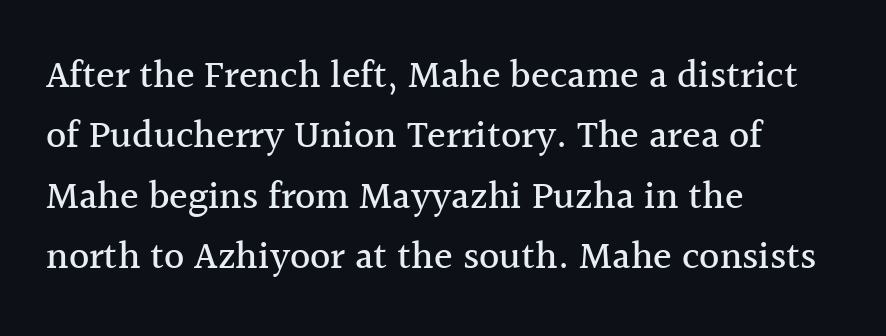
Q: Is the text italic (slanted)? A: No, it is upright.
Q: Is the typeface a serif or a sans-serif typeface? A: Serif.
Q: Is the text underlined? A: No.
Q: How is the paragraph aligned? A: Left-aligned.
Q: Is the spacing between letters normal or unusually wide? A: Normal.
Q: Is the spacing between lines tight, normal or loose? A: Normal.
Q: Width (condensed, normal, or wide)? A: Normal.
Q: x-height? A: Medium.
Q: Monospaced? A: No.
